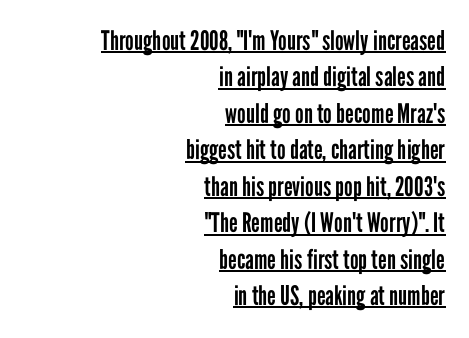
Q: Is the text bold? A: No.
Q: Is the text italic (slanted)? A: No, it is upright.
Q: Is the text underlined? A: Yes.
Q: How is the paragraph aligned? A: Right-aligned.
Q: Is the spacing between letters normal or unusually wide? A: Normal.
Q: Is the spacing between lines tight, normal or loose? A: Normal.
